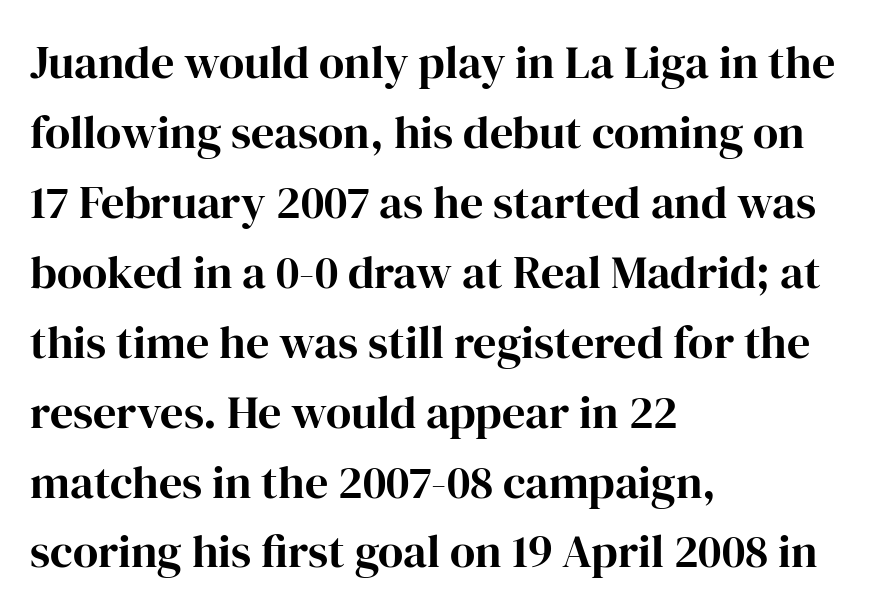
Rule under the text: the space is simply empty. Does the copy run flush right? No — it runs flush left. Students, observe: this is what conventionally led text looks like. Glyph-to-glyph distance matches everyday printed text.
